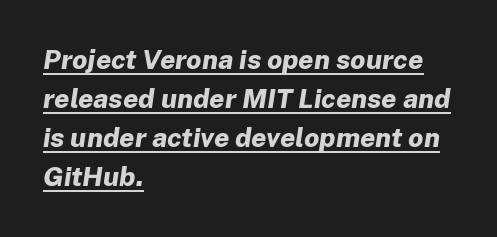
Q: Is the text bold? A: Yes.
Q: Is the text italic (slanted)? A: Yes, it leans right by about 8 degrees.
Q: Is the text underlined? A: Yes.
Q: How is the paragraph aligned? A: Left-aligned.
Q: Is the spacing between letters normal or unusually wide? A: Normal.
Q: Is the spacing between lines tight, normal or loose? A: Normal.
